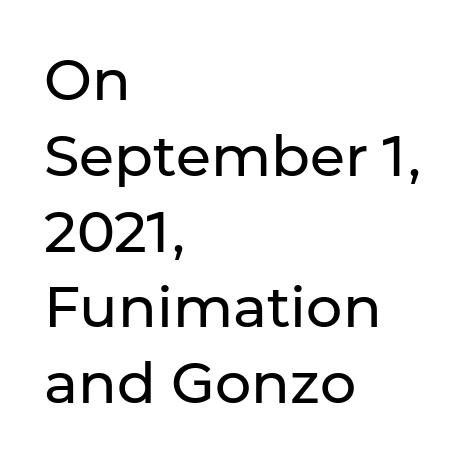
Each row of text sits above clean, open space. Where is the straight margin? On the left. This rendering employs a face without finishing strokes, i.e., a sans-serif. Spacing verdict: proportional, widths tailored to each character. Stems and bowls with no extra thickness — not bold.
